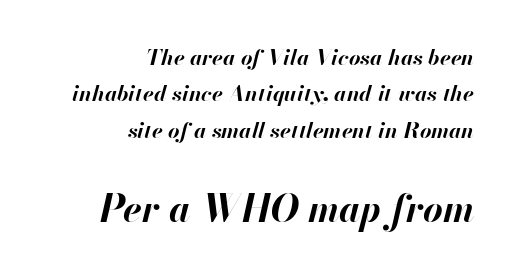
{"italic": "yes", "lean": "right", "slant_degrees": 13, "bold": "yes", "weight": "bold", "width": "normal", "stroke_contrast": "high", "x_height": "small", "monospaced": "no", "underline": "no", "align": "right", "line_spacing": "normal", "line_spacing_ratio": 1.65, "letter_spacing": "normal", "letter_spacing_em": 0.0, "larger_block": "second", "size_ratio": 1.73, "glyph_px": 38}
